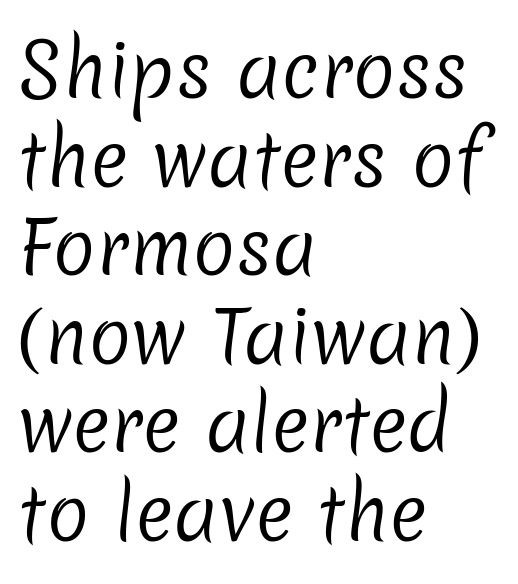
{"serif": "no", "bold": "no", "weight": "regular", "width": "normal", "stroke_contrast": "low", "x_height": "medium", "monospaced": "no", "underline": "no", "align": "left", "line_spacing_ratio": 1.23, "letter_spacing": "normal", "letter_spacing_em": 0.0, "glyph_px": 72}
